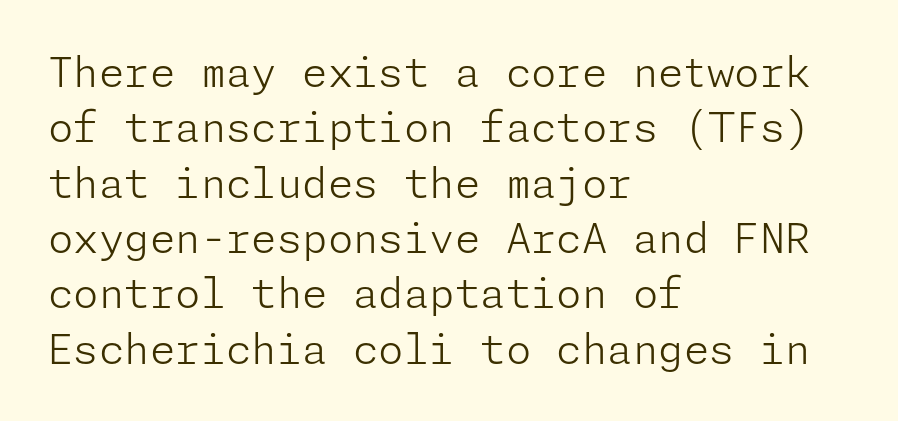
Q: Is the text bold? A: No.
Q: Is the text italic (slanted)? A: No, it is upright.
Q: Is the typeface a serif or a sans-serif typeface? A: Sans-serif.
Q: Is the text underlined? A: No.
Q: How is the paragraph aligned? A: Left-aligned.
Q: Is the spacing between letters normal or unusually wide? A: Normal.
Q: Is the spacing between lines tight, normal or loose? A: Normal.
Q: Width (condensed, normal, or wide)? A: Normal.
Q: Stroke contrast? A: Low.
Q: x-height? A: Medium.
